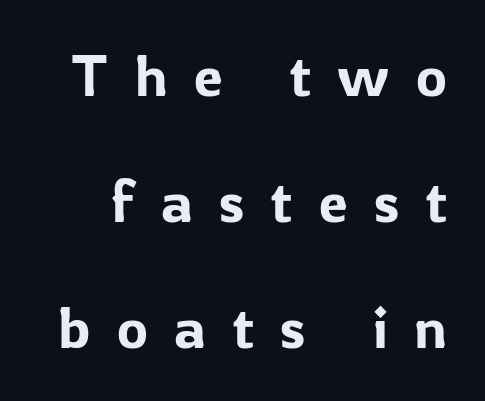
{"serif": "no", "italic": "no", "width": "normal", "stroke_contrast": "low", "x_height": "medium", "monospaced": "no", "underline": "no", "line_spacing": "loose", "line_spacing_ratio": 2.17, "letter_spacing": "wide", "letter_spacing_em": 0.46, "glyph_px": 58}
